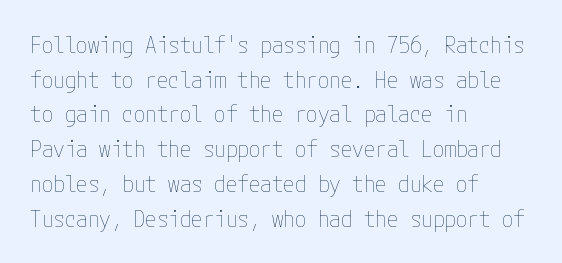
{"italic": "no", "bold": "no", "underline": "no", "align": "left", "line_spacing": "normal", "line_spacing_ratio": 1.51, "letter_spacing": "normal", "letter_spacing_em": 0.0, "glyph_px": 23}
